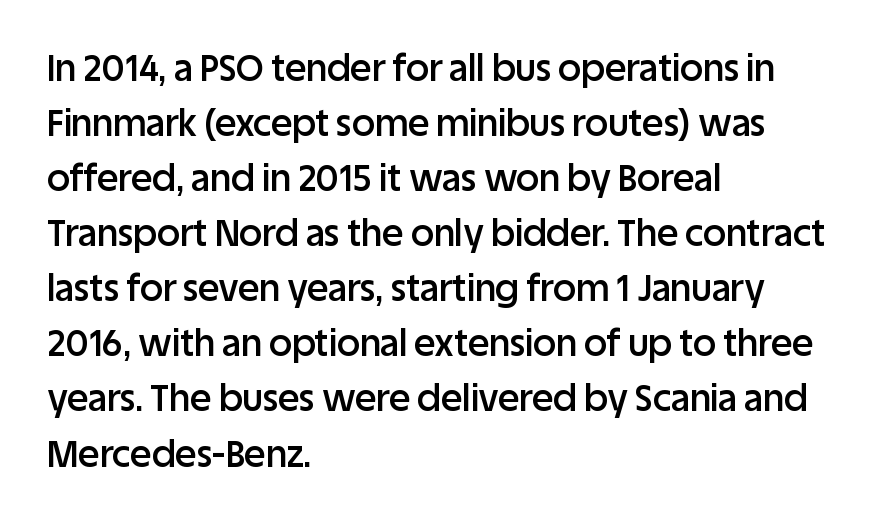
{"serif": "no", "italic": "no", "bold": "semi", "weight": "semibold", "width": "normal", "stroke_contrast": "low", "x_height": "large", "monospaced": "no", "underline": "no", "align": "left", "line_spacing": "normal", "line_spacing_ratio": 1.53, "letter_spacing": "normal", "letter_spacing_em": 0.0, "glyph_px": 36}
